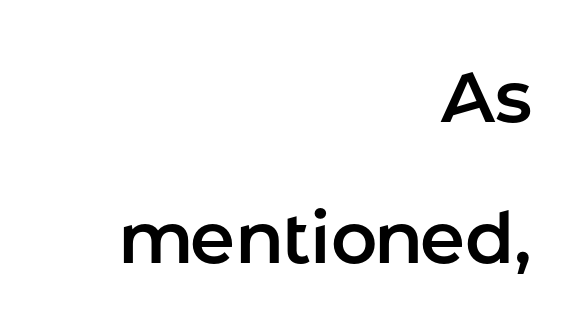
Anything drawn beneath the words? Only blank space. Varying glyph widths throughout — classic text-font behaviour. The horizontal fit of the characters is conventional and even. The rag falls on the left side of this text block.
